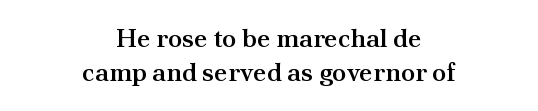
Q: Is the text bold? A: Semi-bold.
Q: Is the text italic (slanted)? A: No, it is upright.
Q: Is the text underlined? A: No.
Q: How is the paragraph aligned? A: Centered.
Q: Is the spacing between letters normal or unusually wide? A: Normal.
Q: Is the spacing between lines tight, normal or loose? A: Normal.
